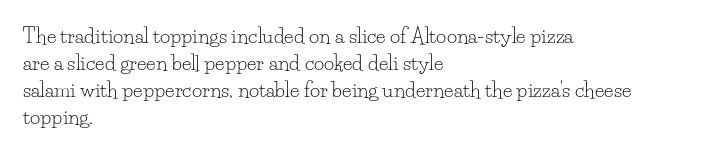
Q: Is the text bold? A: No.
Q: Is the text italic (slanted)? A: No, it is upright.
Q: Is the text underlined? A: No.
Q: How is the paragraph aligned? A: Left-aligned.
Q: Is the spacing between letters normal or unusually wide? A: Normal.
Q: Is the spacing between lines tight, normal or loose? A: Normal.
